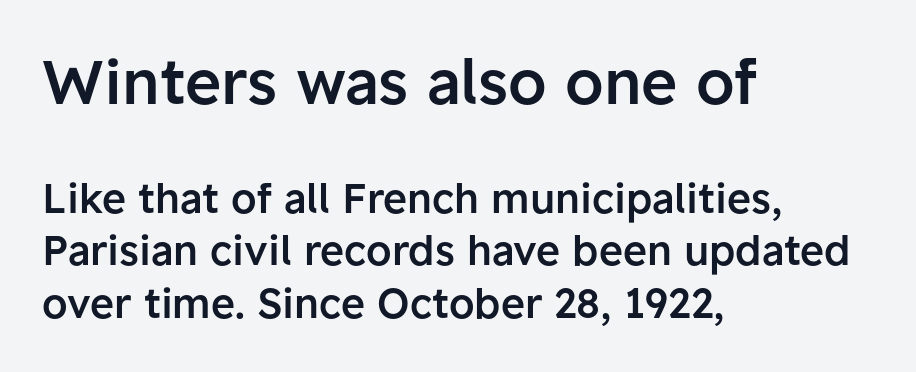
{"serif": "no", "italic": "no", "bold": "semi", "weight": "semibold", "width": "normal", "stroke_contrast": "low", "x_height": "medium", "monospaced": "no", "underline": "no", "align": "left", "line_spacing": "normal", "line_spacing_ratio": 1.29, "letter_spacing": "normal", "letter_spacing_em": 0.0, "larger_block": "first", "size_ratio": 1.51, "glyph_px": 62}
